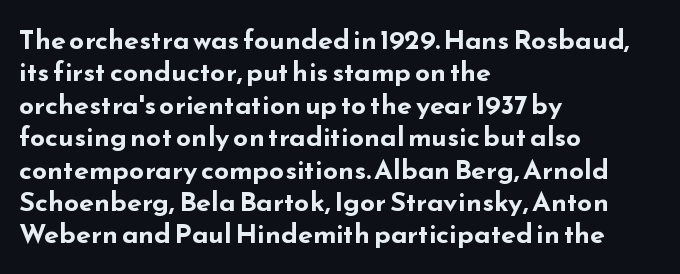
Q: Is the text bold? A: Yes.
Q: Is the text italic (slanted)? A: No, it is upright.
Q: Is the text underlined? A: No.
Q: How is the paragraph aligned? A: Left-aligned.
Q: Is the spacing between letters normal or unusually wide? A: Normal.
